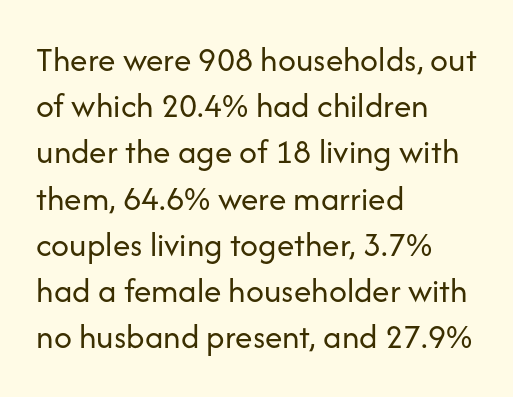
Q: Is the text bold? A: No.
Q: Is the text italic (slanted)? A: No, it is upright.
Q: Is the typeface a serif or a sans-serif typeface? A: Sans-serif.
Q: Is the text underlined? A: No.
Q: How is the paragraph aligned? A: Left-aligned.
Q: Is the spacing between letters normal or unusually wide? A: Normal.
Q: Is the spacing between lines tight, normal or loose? A: Normal.
Q: Width (condensed, normal, or wide)? A: Normal.
Q: Stroke contrast? A: Low.
Q: x-height? A: Medium.
Q: Monospaced? A: No.
